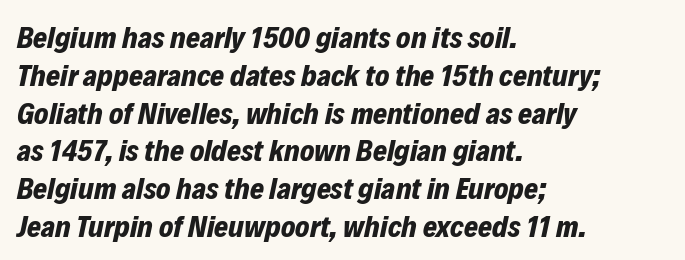
Q: Is the text bold? A: Yes.
Q: Is the text italic (slanted)? A: Yes, it leans right by about 12 degrees.
Q: Is the text underlined? A: No.
Q: How is the paragraph aligned? A: Left-aligned.
Q: Is the spacing between letters normal or unusually wide? A: Normal.
Q: Is the spacing between lines tight, normal or loose? A: Normal.
Q: Width (condensed, normal, or wide)? A: Normal.
Q: Stroke contrast? A: Low.
Q: x-height? A: Medium.
Q: Monospaced? A: No.
